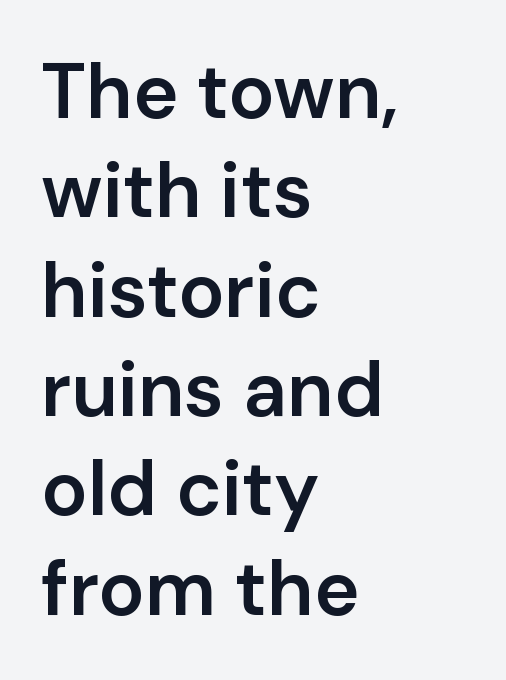
Q: Is the text bold? A: Semi-bold.
Q: Is the text italic (slanted)? A: No, it is upright.
Q: Is the typeface a serif or a sans-serif typeface? A: Sans-serif.
Q: Is the text underlined? A: No.
Q: How is the paragraph aligned? A: Left-aligned.
Q: Is the spacing between letters normal or unusually wide? A: Normal.
Q: Is the spacing between lines tight, normal or loose? A: Normal.
Q: Width (condensed, normal, or wide)? A: Normal.
Q: Stroke contrast? A: Low.
Q: x-height? A: Medium.
Q: Monospaced? A: No.
